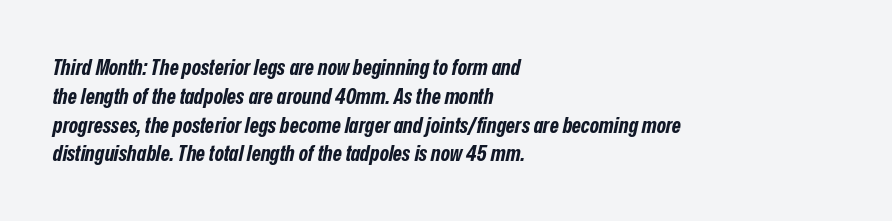
Q: Is the text bold? A: Yes.
Q: Is the text italic (slanted)? A: Yes, it leans right by about 12 degrees.
Q: Is the text underlined? A: No.
Q: How is the paragraph aligned? A: Left-aligned.
Q: Is the spacing between letters normal or unusually wide? A: Normal.
Q: Is the spacing between lines tight, normal or loose? A: Normal.
